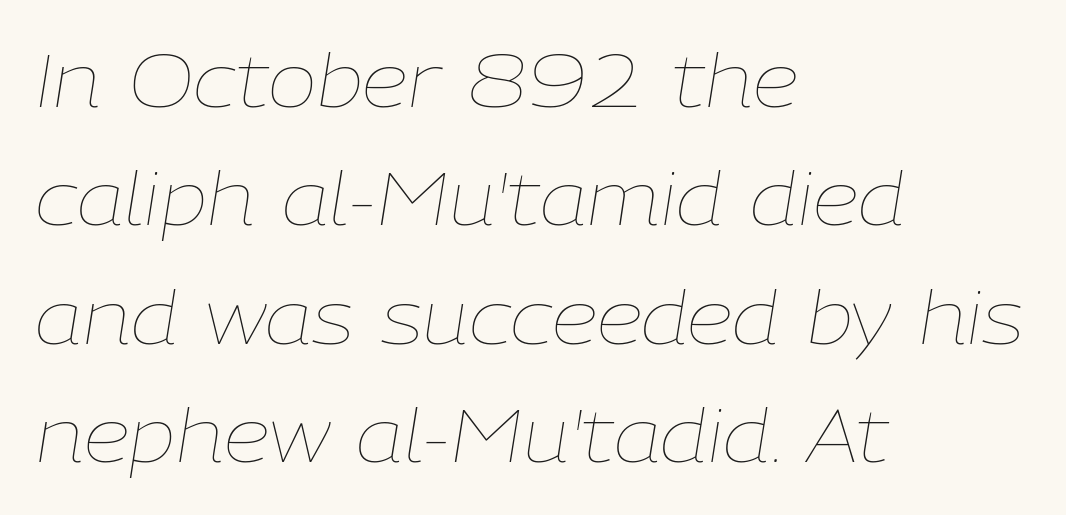
Q: Is the text bold? A: No.
Q: Is the text italic (slanted)? A: Yes, it leans right by about 9 degrees.
Q: Is the text underlined? A: No.
Q: How is the paragraph aligned? A: Left-aligned.
Q: Is the spacing between letters normal or unusually wide? A: Normal.
Q: Is the spacing between lines tight, normal or loose? A: Normal.
Q: Width (condensed, normal, or wide)? A: Normal.
Q: Stroke contrast? A: Low.
Q: x-height? A: Medium.
Q: Monospaced? A: No.
